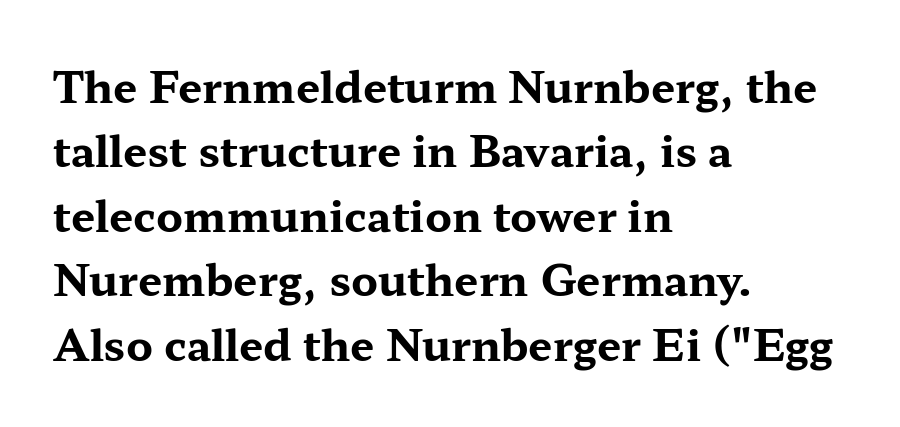
Q: Is the text bold? A: Yes.
Q: Is the text italic (slanted)? A: No, it is upright.
Q: Is the typeface a serif or a sans-serif typeface? A: Serif.
Q: Is the text underlined? A: No.
Q: How is the paragraph aligned? A: Left-aligned.
Q: Is the spacing between letters normal or unusually wide? A: Normal.
Q: Is the spacing between lines tight, normal or loose? A: Normal.
Q: Width (condensed, normal, or wide)? A: Wide.
Q: Stroke contrast? A: Medium.
Q: x-height? A: Medium.
Q: Monospaced? A: No.
